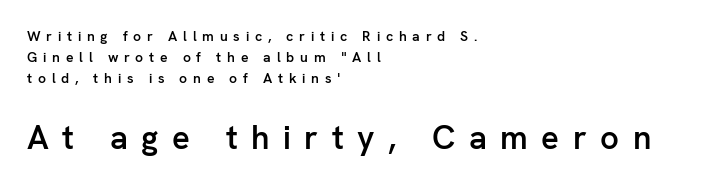
The image shows 33 px semibold sans-serif type, upright; set left-aligned, normal line spacing (1.49x), unusually wide letter spacing (+0.41 em), not underlined; the second (bottom) block is 2.36x larger; low stroke contrast and a medium x-height.
